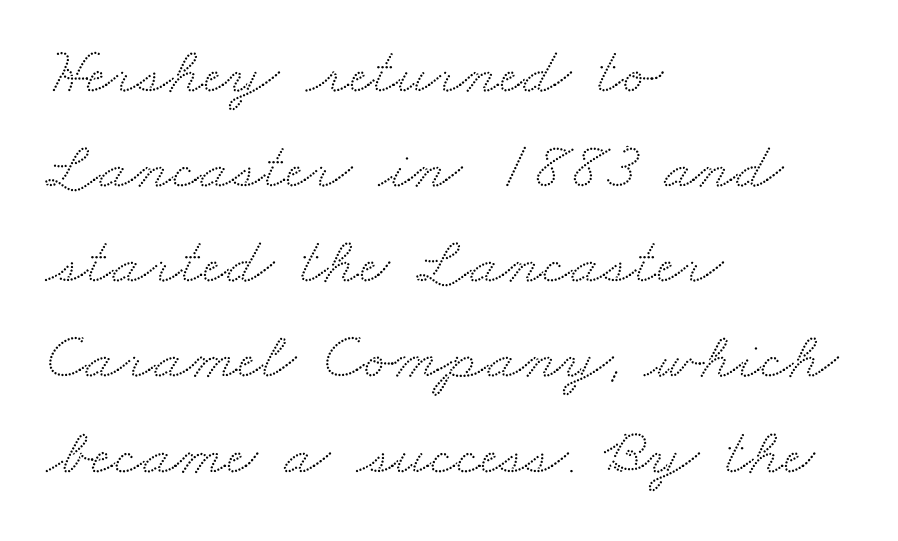
The area under the type is left untouched. Caption: multi-line text, flush left, ragged right. Here the designer chose a conventional face with non-uniform glyph widths. Compared with typical body copy, the letter spacing here is the same.
